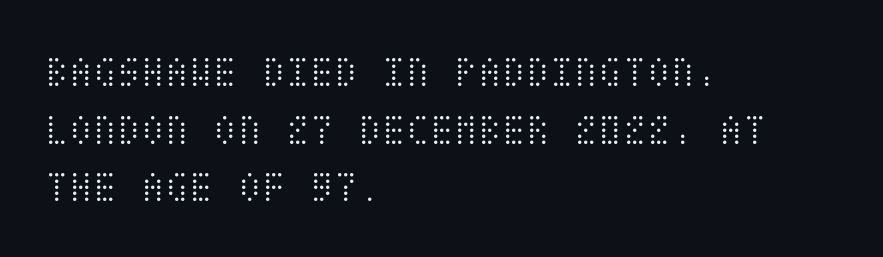
The image shows 44 px light, condensed type, upright; set left-aligned, normal line spacing (1.31x), normal letter spacing, not underlined; medium stroke contrast and a large x-height.
